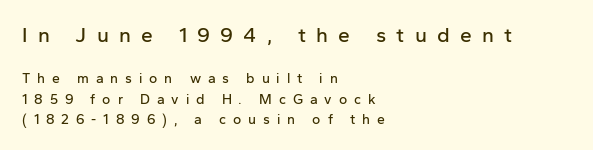
The image shows 21 px text type, upright; set left-aligned, normal line spacing (1.45x), unusually wide letter spacing (+0.49 em), not underlined; the first (top) block is 1.5x larger.
